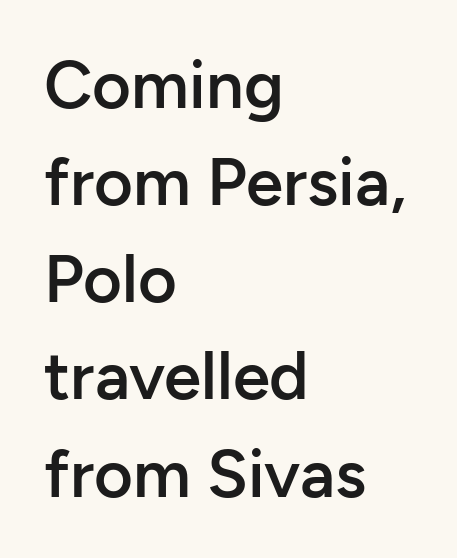
The image shows 67 px semibold sans-serif type, upright; set left-aligned, normal line spacing (1.45x), normal letter spacing, not underlined; low stroke contrast and a medium x-height.
